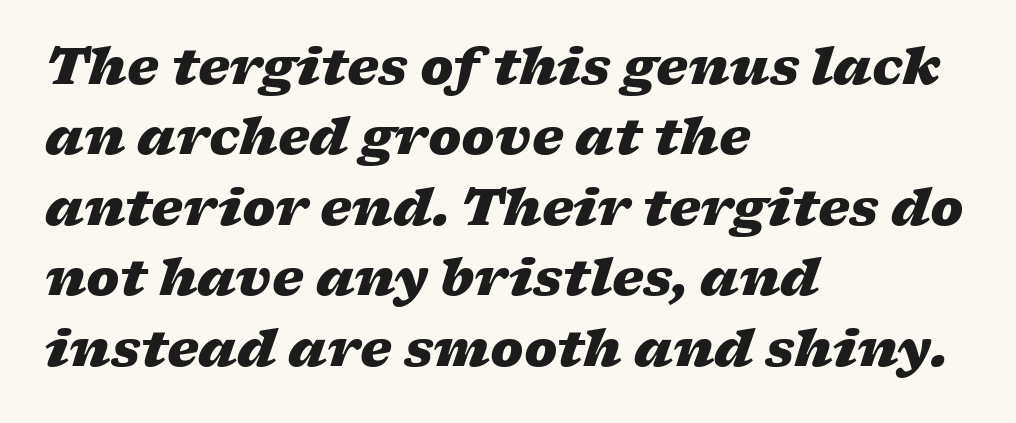
{"italic": "yes", "lean": "right", "slant_degrees": 17, "bold": "yes", "weight": "heavy", "width": "wide", "stroke_contrast": "low", "x_height": "medium", "monospaced": "no", "underline": "no", "align": "left", "line_spacing": "normal", "line_spacing_ratio": 1.41, "letter_spacing": "normal", "letter_spacing_em": 0.0, "glyph_px": 50}
